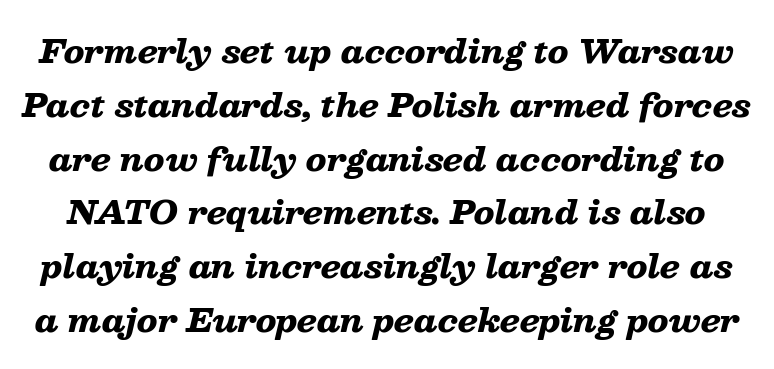
Is the type slanted? Yes — the strokes lean at a clear angle. Standard letterfit; no display-style spreading of the glyphs. You'd pick this weight for a headline — it's a proper bold. A typesetter would call this proportional, since set widths differ per character.
